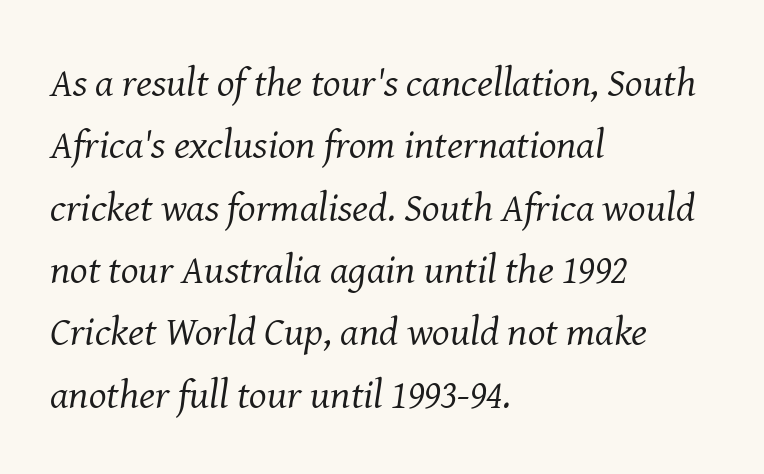
{"serif": "yes", "italic": "yes", "lean": "right", "slant_degrees": 8, "bold": "no", "weight": "regular", "width": "normal", "stroke_contrast": "medium", "x_height": "medium", "monospaced": "no", "underline": "no", "align": "left", "line_spacing": "normal", "line_spacing_ratio": 1.52, "letter_spacing": "normal", "letter_spacing_em": 0.0, "glyph_px": 41}
